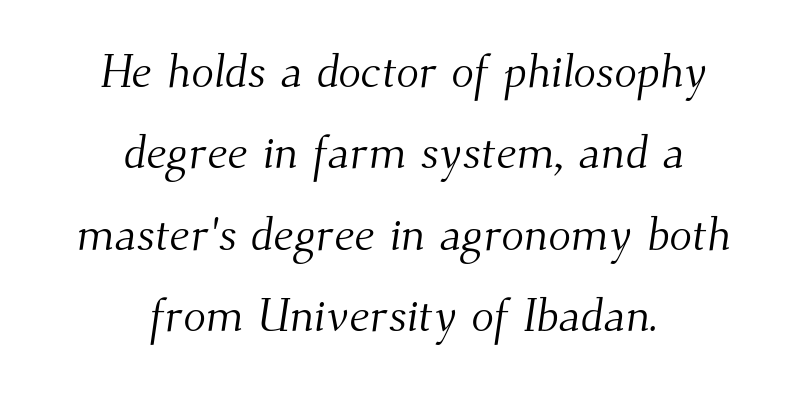
Q: Is the text bold? A: No.
Q: Is the typeface a serif or a sans-serif typeface? A: Serif.
Q: Is the text underlined? A: No.
Q: How is the paragraph aligned? A: Centered.
Q: Is the spacing between letters normal or unusually wide? A: Normal.
Q: Width (condensed, normal, or wide)? A: Normal.
Q: Stroke contrast? A: Medium.
Q: x-height? A: Small.
Q: Monospaced? A: No.
